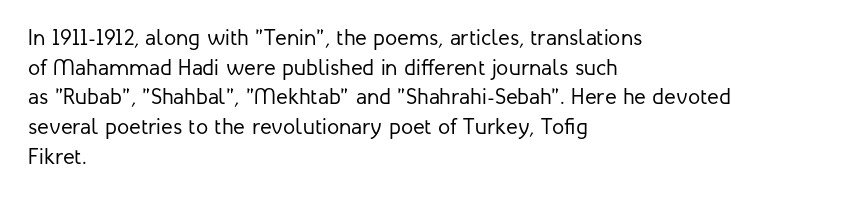
The image shows 22 px text type, upright; set left-aligned, normal line spacing (1.35x), normal letter spacing, not underlined.
